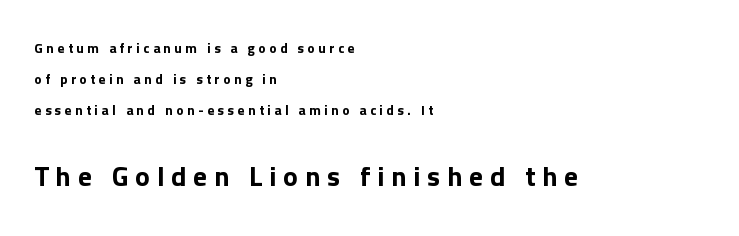
{"serif": "no", "italic": "no", "width": "normal", "stroke_contrast": "low", "x_height": "medium", "monospaced": "no", "underline": "no", "align": "left", "line_spacing": "loose", "line_spacing_ratio": 2.2, "letter_spacing": "wide", "letter_spacing_em": 0.24, "larger_block": "second", "size_ratio": 2.0, "glyph_px": 28}
